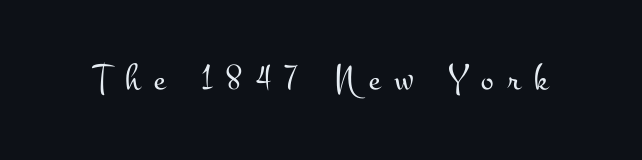
The image shows 38 px light, wide serif type; set unusually wide letter spacing (+0.36 em), not underlined; medium stroke contrast and a small x-height.
